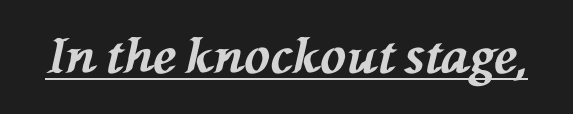
The image shows 48 px bold type, italic (leaning left); set normal letter spacing, underlined; medium stroke contrast and a medium x-height.
